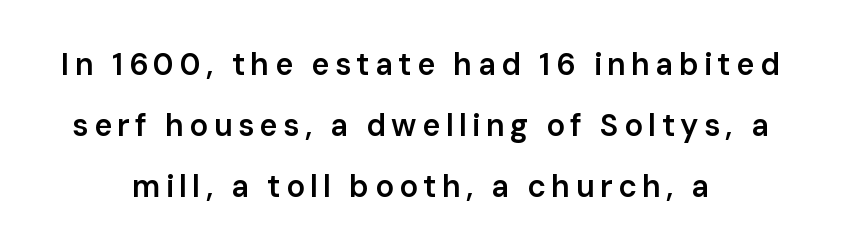
The image shows 31 px semibold sans-serif type, upright; set centered, loose line spacing (1.97x), not underlined; low stroke contrast and a medium x-height.
